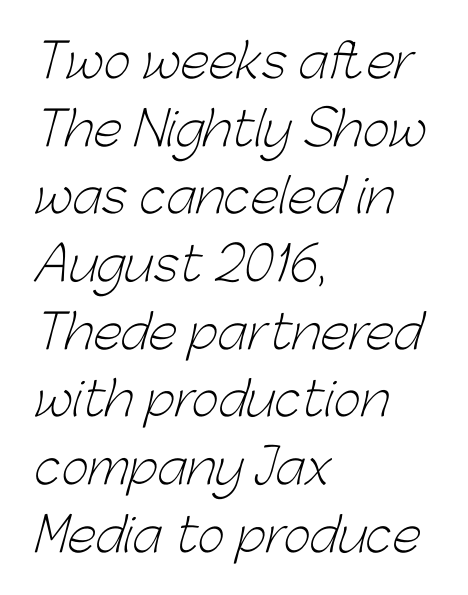
{"serif": "no", "bold": "no", "weight": "light", "width": "normal", "stroke_contrast": "low", "x_height": "medium", "monospaced": "no", "underline": "no", "align": "left", "line_spacing": "normal", "line_spacing_ratio": 1.44, "letter_spacing": "normal", "letter_spacing_em": 0.0, "glyph_px": 47}
